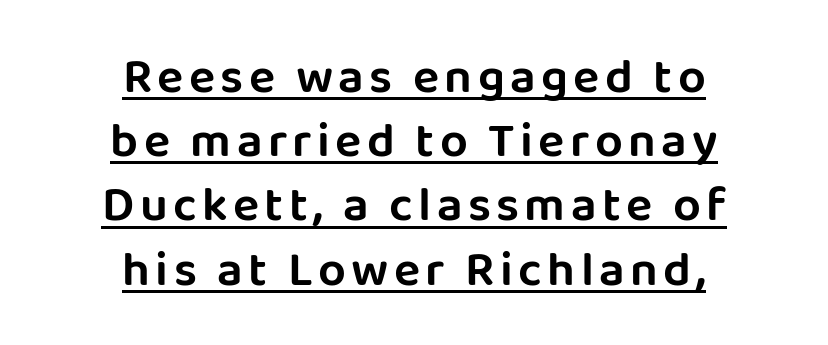
This sample keeps an unexceptional amount of space between lines. Visually the block forms a symmetrical silhouette, jagged on both flanks. Observe the absence of serifs on each vertical stroke in this sample. A typesetter would call this proportional, since set widths differ per character. Decoration check: the copy is underlined. The letters stand upright; this is a roman face.
